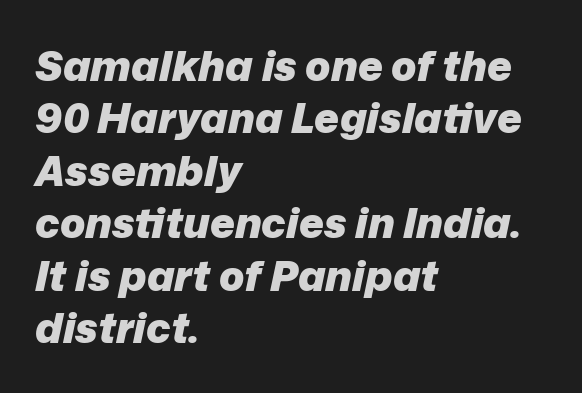
{"italic": "yes", "lean": "right", "slant_degrees": 12, "bold": "yes", "weight": "heavy", "width": "normal", "stroke_contrast": "low", "x_height": "medium", "monospaced": "no", "underline": "no", "align": "left", "line_spacing": "normal", "line_spacing_ratio": 1.25, "letter_spacing": "normal", "letter_spacing_em": 0.0, "glyph_px": 42}
